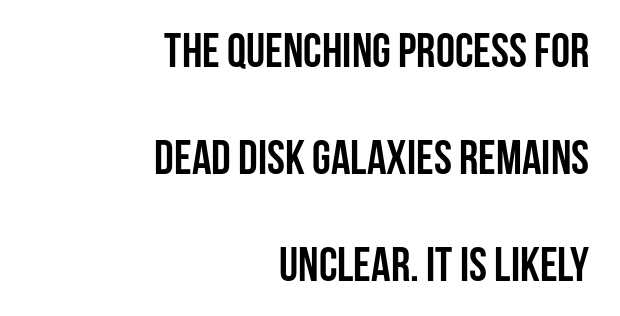
{"serif": "no", "italic": "no", "bold": "yes", "weight": "semibold", "width": "condensed", "stroke_contrast": "low", "x_height": "large", "monospaced": "no", "underline": "no", "align": "right", "line_spacing": "loose", "line_spacing_ratio": 2.23, "letter_spacing": "normal", "letter_spacing_em": 0.0, "glyph_px": 48}
